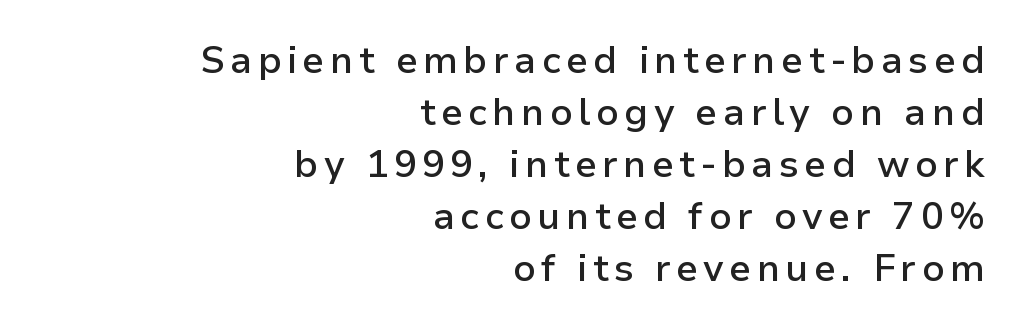
Has an underline been added? It has not. Compared with an ordinary text face, these strokes are moderately heavier — a semibold. A typesetter would label this face a sans. Every character sits straight up, as roman type does.
